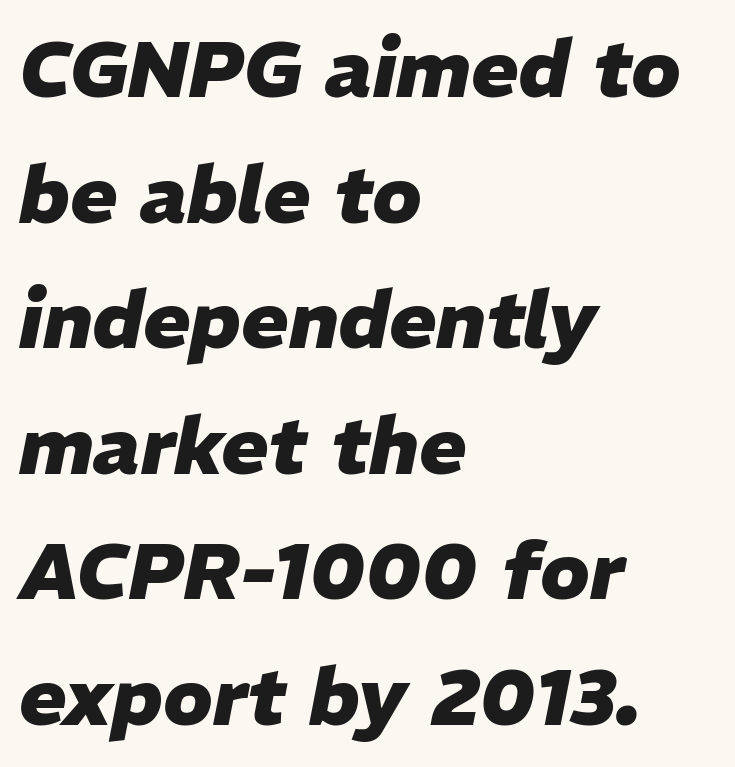
Does the copy run flush right? No — it runs flush left. Each row of text sits above clean, open space. The letters sit at their default tracking, neither squeezed nor spread. The block of text has a typical density, with ordinary space between rows. You'd pick this weight for a headline — it's a proper bold.
